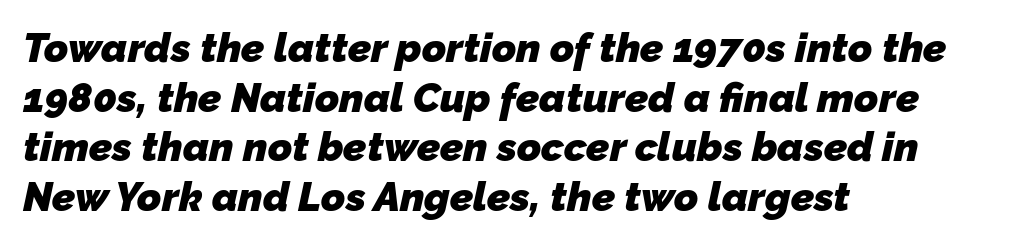
{"serif": "no", "bold": "yes", "weight": "heavy", "width": "normal", "stroke_contrast": "low", "x_height": "medium", "monospaced": "no", "underline": "no", "align": "left", "line_spacing_ratio": 1.21, "letter_spacing": "normal", "letter_spacing_em": 0.0, "glyph_px": 41}
